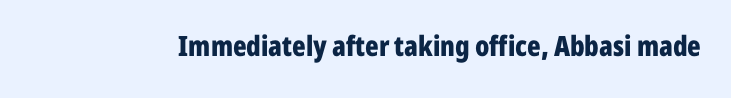
Q: Is the text bold? A: Yes.
Q: Is the text italic (slanted)? A: No, it is upright.
Q: Is the typeface a serif or a sans-serif typeface? A: Sans-serif.
Q: Is the text underlined? A: No.
Q: Is the spacing between letters normal or unusually wide? A: Normal.
Q: Width (condensed, normal, or wide)? A: Condensed.
Q: Stroke contrast? A: Low.
Q: x-height? A: Medium.
Q: Monospaced? A: No.
